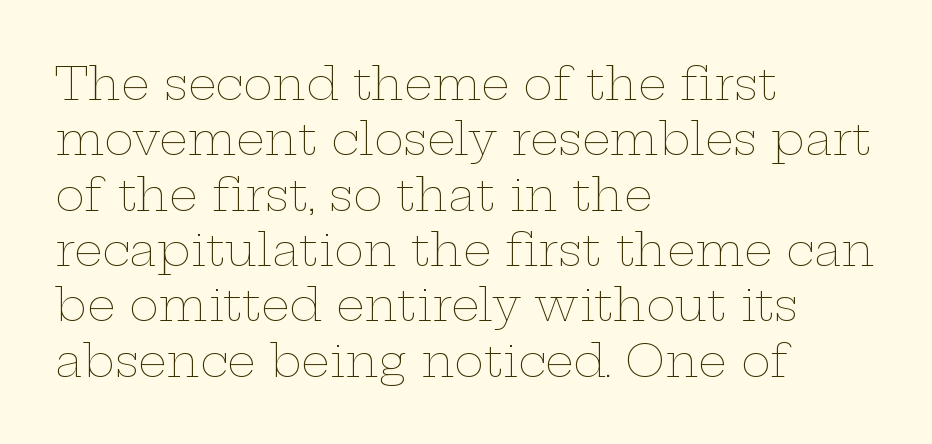
{"italic": "no", "bold": "no", "weight": "thin", "width": "wide", "stroke_contrast": "low", "x_height": "medium", "monospaced": "no", "underline": "no", "align": "left", "line_spacing_ratio": 1.23, "letter_spacing": "normal", "letter_spacing_em": 0.0, "glyph_px": 45}
